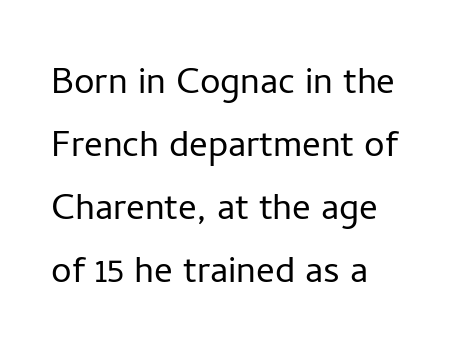
The font's upright variant was chosen for this text. Rows of type keep a routine distance in the vertical direction. Think of a printed novel: that variable character pitch is what you see here. Short and long lines alike share a common starting point at left. Check the space under the baseline: it is left empty. The letterforms sit shoulder to shoulder at normal distance.
